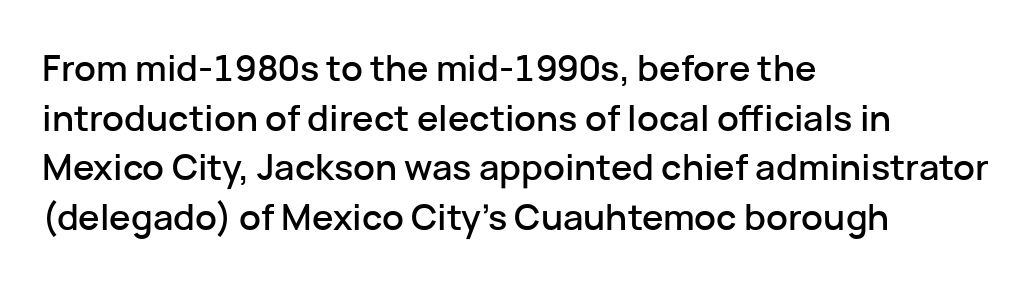
{"serif": "no", "italic": "no", "width": "normal", "stroke_contrast": "low", "x_height": "medium", "monospaced": "no", "underline": "no", "align": "left", "line_spacing": "normal", "line_spacing_ratio": 1.38, "letter_spacing": "normal", "letter_spacing_em": 0.0, "glyph_px": 36}
